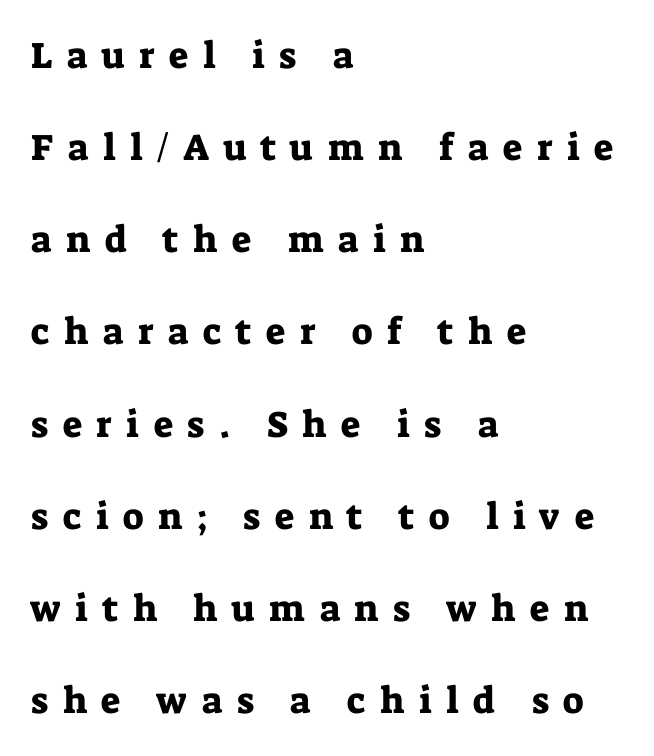
The image shows 37 px serif type, upright; set left-aligned, loose line spacing (2.49x), unusually wide letter spacing (+0.39 em), not underlined; low stroke contrast and a medium x-height.
